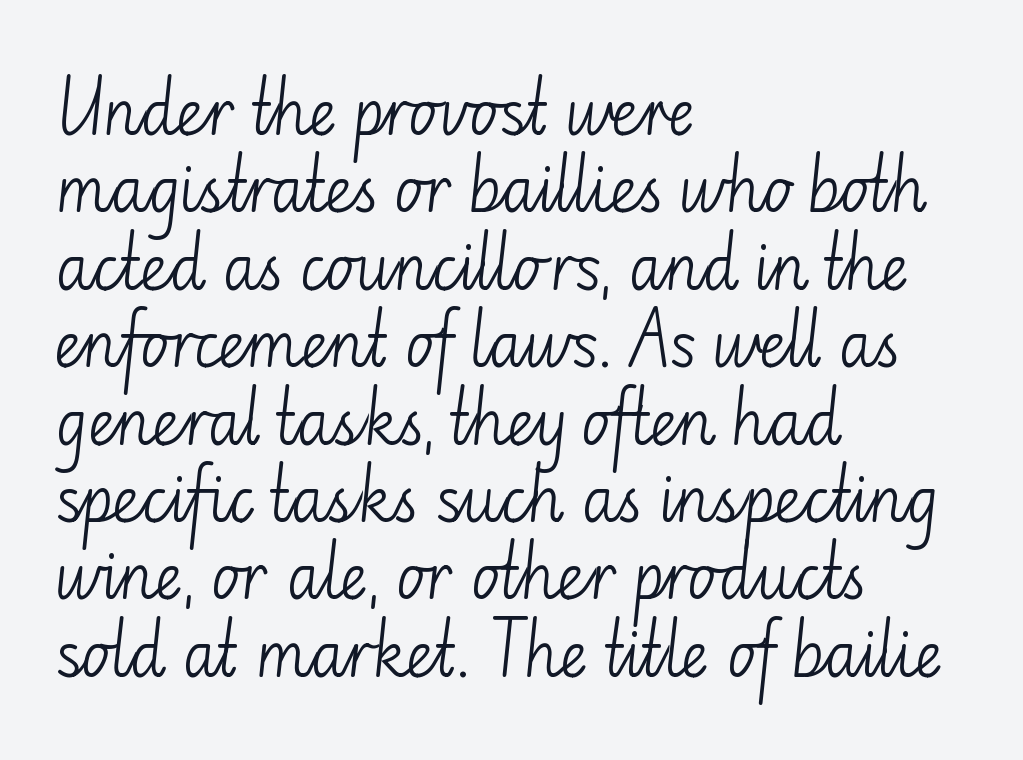
Rule under the text: the space is simply empty. What kind of face is this? One without serifs — a sans. Note the varied advance widths — an 'i' is clearly narrower than an 'm'. Caption: face not bold, strokes unweighted. The rendering anchors every line to the left-hand side.
